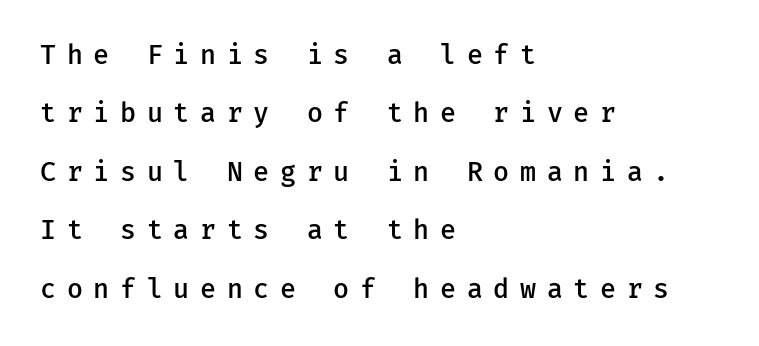
Q: Is the text bold? A: Semi-bold.
Q: Is the text italic (slanted)? A: No, it is upright.
Q: Is the text underlined? A: No.
Q: How is the paragraph aligned? A: Left-aligned.
Q: Is the spacing between letters normal or unusually wide? A: Unusually wide.
Q: Is the spacing between lines tight, normal or loose? A: Loose.
